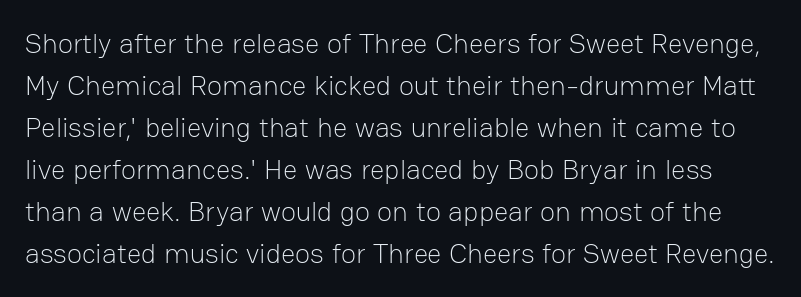
Q: Is the text bold? A: No.
Q: Is the text italic (slanted)? A: No, it is upright.
Q: Is the typeface a serif or a sans-serif typeface? A: Sans-serif.
Q: Is the text underlined? A: No.
Q: Is the spacing between letters normal or unusually wide? A: Normal.
Q: Is the spacing between lines tight, normal or loose? A: Normal.
Q: Width (condensed, normal, or wide)? A: Normal.
Q: Stroke contrast? A: Low.
Q: x-height? A: Medium.
Q: Monospaced? A: No.
